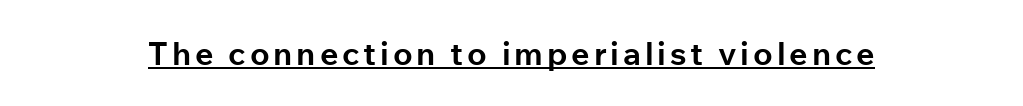
The characters look thick and weighty, a clear bold. The letters stand straight up with perfectly vertical stems. A baseline rule has been typeset under these characters. A typesetter would label this face a sans.
